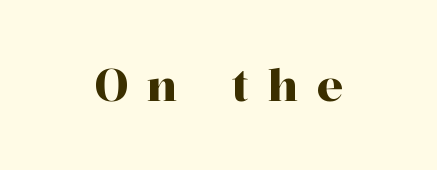
The image shows 44 px serif type, upright; set unusually wide letter spacing (+0.43 em), not underlined; high stroke contrast and a medium x-height.
